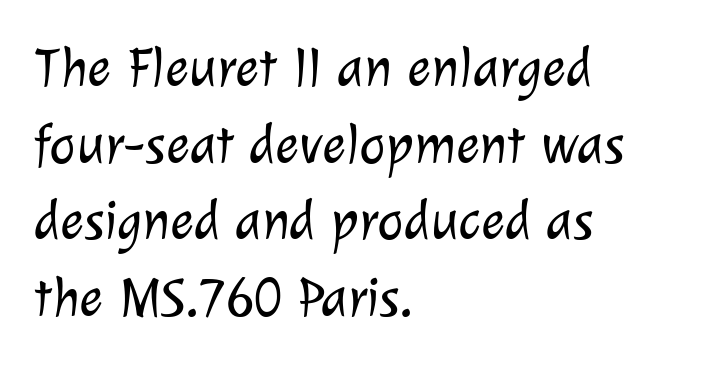
The image shows 56 px light sans-serif type; set left-aligned, normal line spacing (1.37x), normal letter spacing, not underlined; low stroke contrast and a medium x-height.
